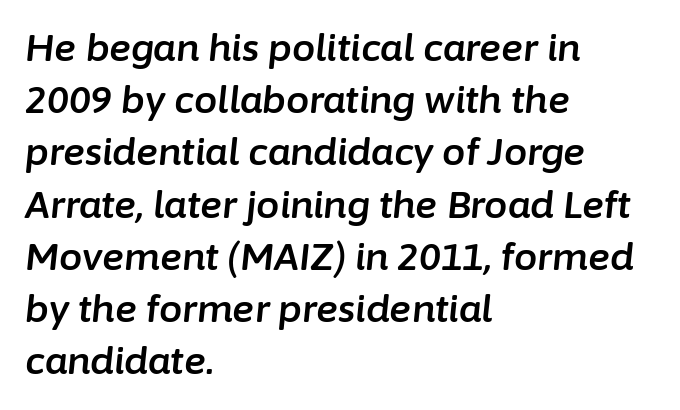
The horizontal fit of the characters is conventional and even. The foot of each line stays bare and open. Think of a printed novel: that variable character pitch is what you see here. Vertically, the passage feels balanced, rows spaced as you'd expect.
